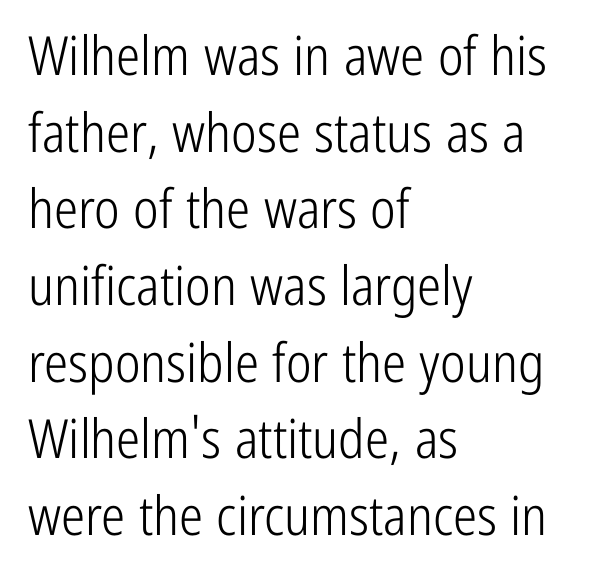
{"serif": "no", "italic": "no", "bold": "no", "weight": "light", "width": "condensed", "stroke_contrast": "low", "x_height": "medium", "monospaced": "no", "underline": "no", "align": "left", "line_spacing": "normal", "line_spacing_ratio": 1.42, "letter_spacing": "normal", "letter_spacing_em": 0.0, "glyph_px": 54}
